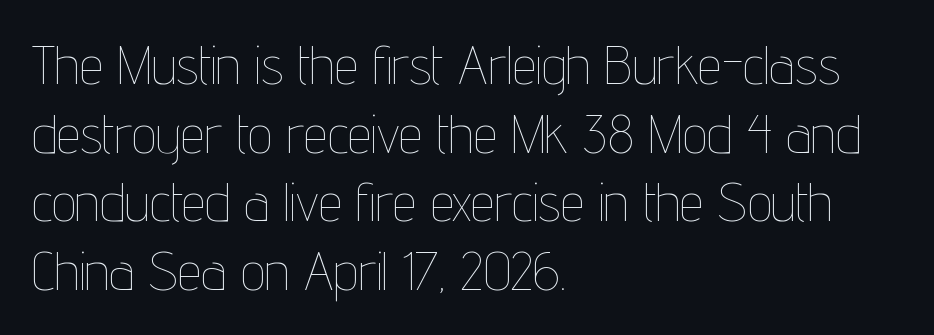
The image shows 54 px thin, condensed type, upright; set left-aligned, normal line spacing (1.27x), normal letter spacing, not underlined; low stroke contrast and a medium x-height.
